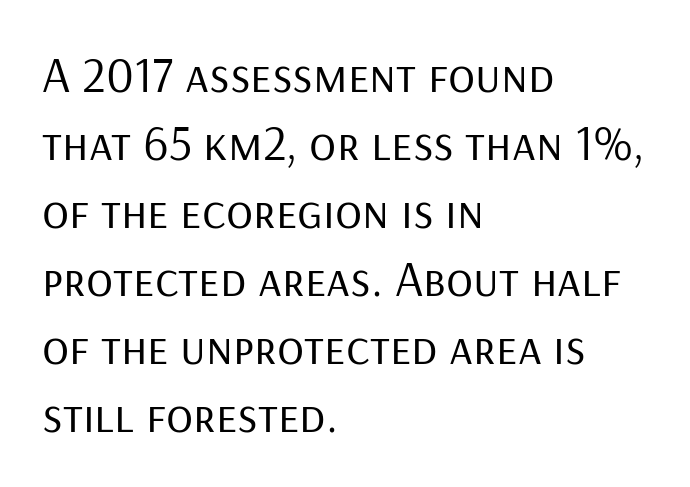
The image shows 50 px regular-weight sans-serif type, upright; set left-aligned, normal line spacing (1.36x), normal letter spacing, not underlined; low stroke contrast and a medium x-height.
